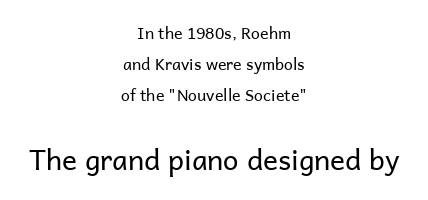
When letters stand straight like this, we call the style roman or upright. Is the stroke heavy? The answer is a plain regular-or-lighter. Letter spacing: default. Size contrast runs from small at the top to large at the bottom. Spacing verdict: proportional, widths tailored to each character. Plain, unruled lines of type.
